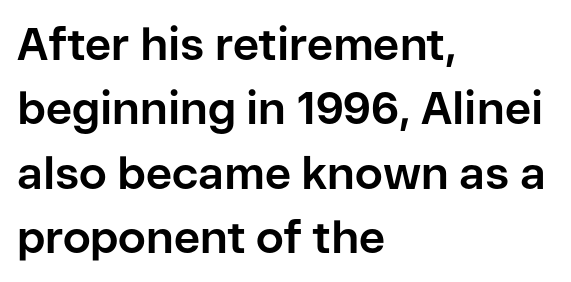
The area under the type is left untouched. What's the leading like? Ordinary, nothing unusual. This is the regular roman posture of the typeface. This sample uses a sans-serif face. Line beginnings align vertically; line endings do not. The face used here is proportionally spaced, like ordinary book or web type.
